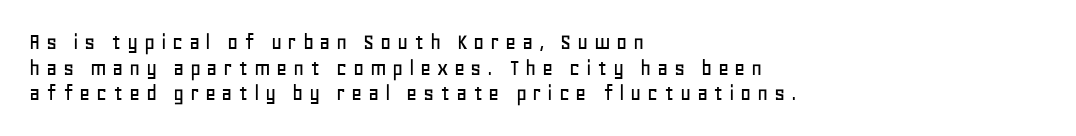
{"italic": "no", "underline": "no", "align": "left", "line_spacing": "tight", "line_spacing_ratio": 1.07, "letter_spacing": "wide", "letter_spacing_em": 0.23, "glyph_px": 24}
